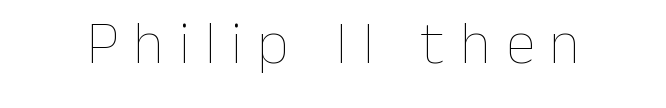
The image shows 61 px thin type, upright; set unusually wide letter spacing (+0.24 em), not underlined; low stroke contrast and a medium x-height.
